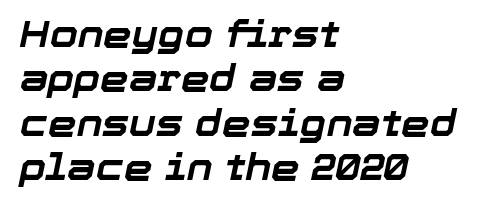
{"italic": "yes", "lean": "right", "slant_degrees": 12, "bold": "yes", "weight": "bold", "width": "normal", "stroke_contrast": "low", "x_height": "medium", "monospaced": "no", "underline": "no", "align": "left", "line_spacing_ratio": 1.23, "letter_spacing": "normal", "letter_spacing_em": 0.0, "glyph_px": 36}
